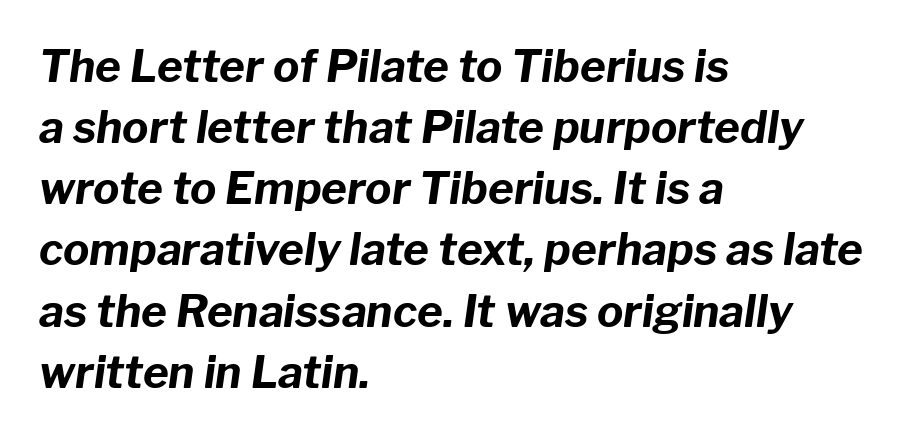
{"italic": "yes", "lean": "right", "slant_degrees": 8, "bold": "yes", "weight": "bold", "width": "normal", "stroke_contrast": "low", "x_height": "medium", "monospaced": "no", "underline": "no", "align": "left", "line_spacing": "normal", "line_spacing_ratio": 1.39, "letter_spacing": "normal", "letter_spacing_em": 0.0, "glyph_px": 44}
